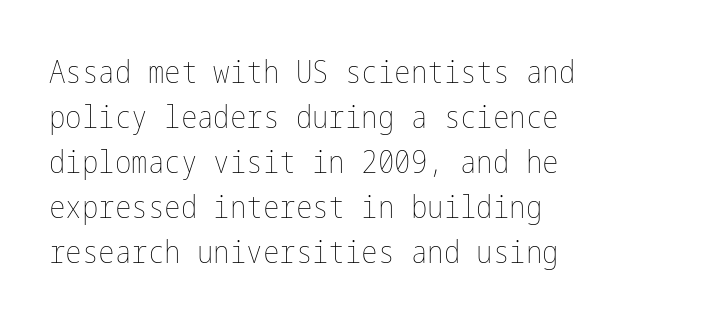
Q: Is the text bold? A: No.
Q: Is the text italic (slanted)? A: No, it is upright.
Q: Is the text underlined? A: No.
Q: How is the paragraph aligned? A: Left-aligned.
Q: Is the spacing between letters normal or unusually wide? A: Normal.
Q: Is the spacing between lines tight, normal or loose? A: Normal.
Q: Width (condensed, normal, or wide)? A: Condensed.
Q: Stroke contrast? A: Low.
Q: x-height? A: Medium.
